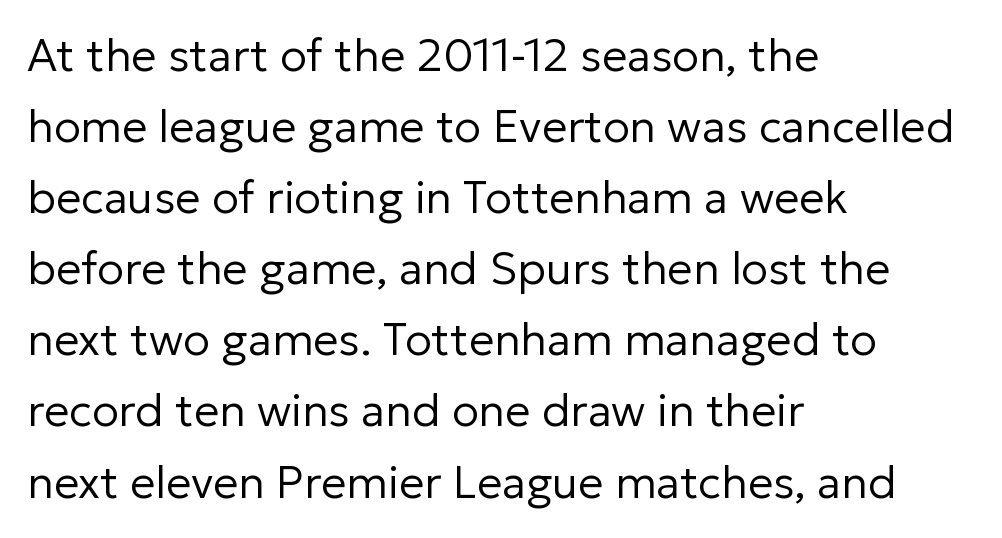
{"serif": "no", "italic": "no", "bold": "no", "weight": "regular", "width": "normal", "stroke_contrast": "low", "x_height": "medium", "monospaced": "no", "underline": "no", "align": "left", "line_spacing": "normal", "line_spacing_ratio": 1.58, "letter_spacing": "normal", "letter_spacing_em": 0.0, "glyph_px": 45}
